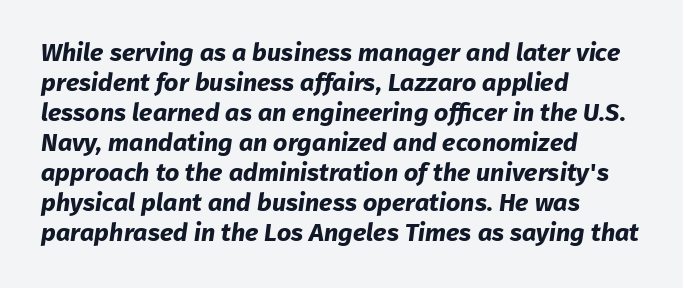
{"bold": "yes", "underline": "no", "align": "left", "line_spacing_ratio": 1.2, "letter_spacing": "normal", "letter_spacing_em": 0.0, "glyph_px": 25}
